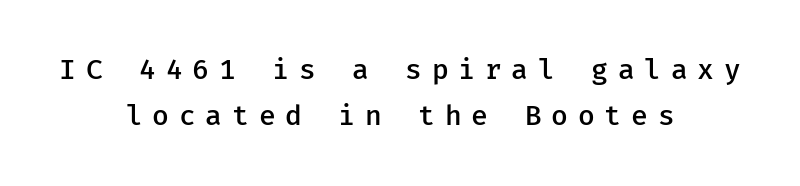
The image shows 28 px semibold sans-serif type, upright; set centered, normal line spacing (1.65x), unusually wide letter spacing (+0.35 em), not underlined; low stroke contrast and a medium x-height.
